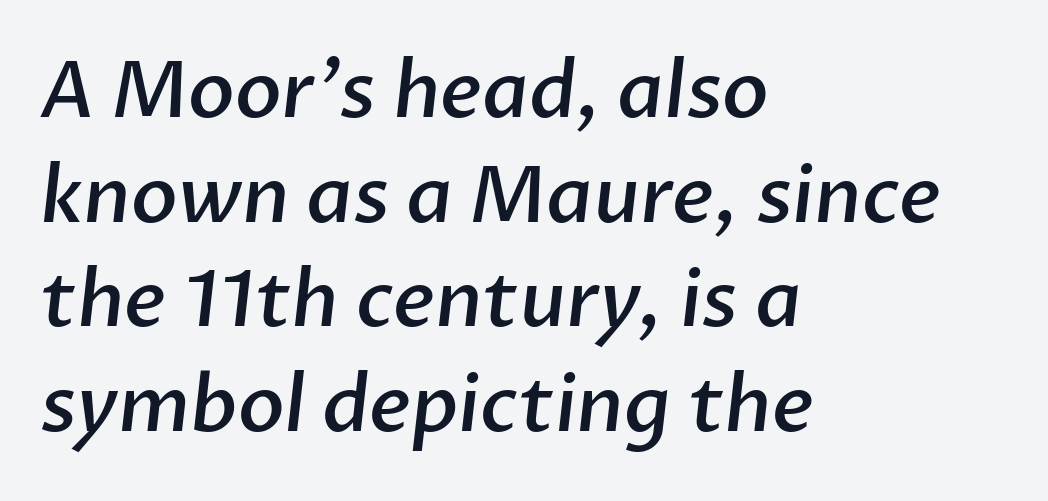
The image shows 77 px semibold sans-serif type; set left-aligned, normal line spacing (1.36x), normal letter spacing, not underlined; low stroke contrast and a medium x-height.
